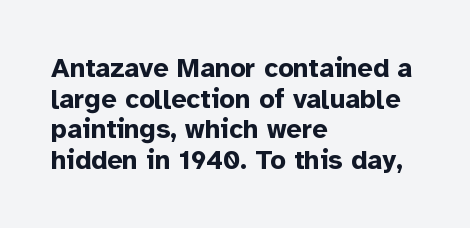
{"italic": "no", "bold": "yes", "underline": "no", "align": "left", "line_spacing": "tight", "line_spacing_ratio": 1.13, "letter_spacing": "normal", "letter_spacing_em": 0.0, "glyph_px": 27}
